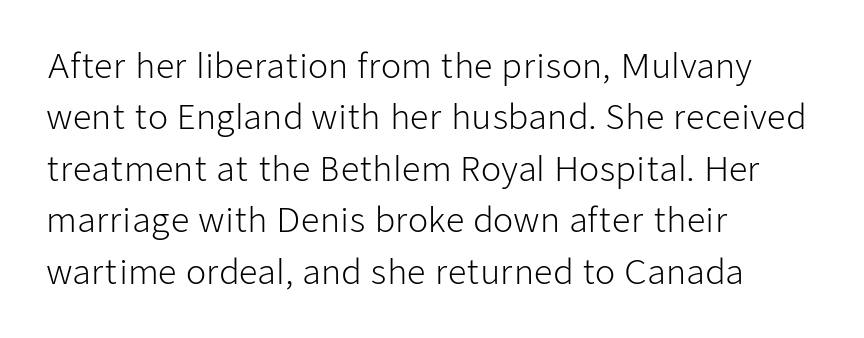
The face used here is proportionally spaced, like ordinary book or web type. The typeface chosen for these lines omits serifs. The passage shown is not bold in any degree. A clean baseline with only descenders dipping below it. The setting favours the left margin, as ordinary paragraphs usually do.
